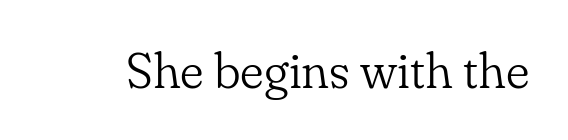
The image shows 50 px light serif type, upright; set normal letter spacing, not underlined; low stroke contrast and a small x-height.
